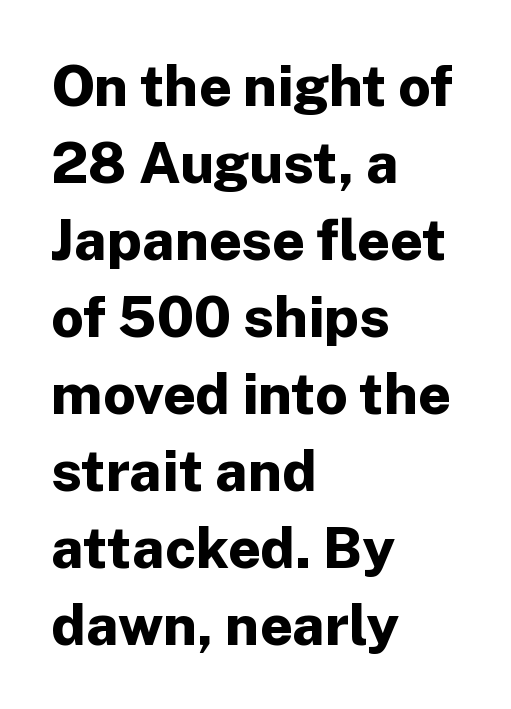
The image shows 57 px bold sans-serif type, upright; set left-aligned, normal line spacing (1.35x), normal letter spacing, not underlined; low stroke contrast and a medium x-height.
